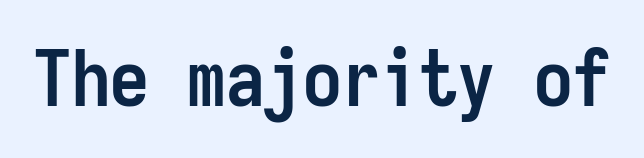
{"serif": "no", "italic": "no", "bold": "yes", "weight": "semibold", "width": "condensed", "stroke_contrast": "low", "x_height": "medium", "monospaced": "yes", "underline": "no", "letter_spacing": "normal", "letter_spacing_em": 0.0, "glyph_px": 77}
